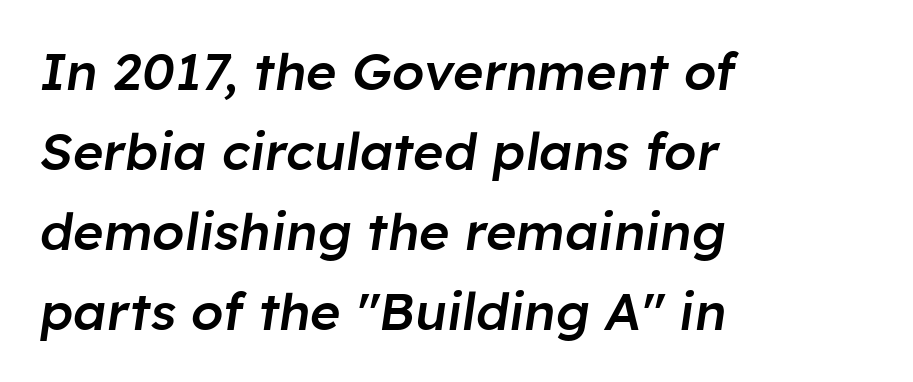
Each glyph is drawn with semibold strokes, heavier than normal yet not fully bold. Where is the straight margin? On the left. Honestly, there is no underline to notice here at all. The passage shown is typed in a proportional face where columns would drift. How are the letters spaced? Ordinarily, with no added tracking.
